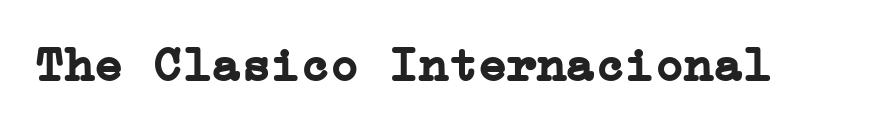
Stroke terminals: seriffed. On the weight axis this lands at bold, roughly 700. The specimen omits any rule beneath the text block's lines. In terms of letterspacing, this is plain default setting. Every character sits straight up, as roman type does.
